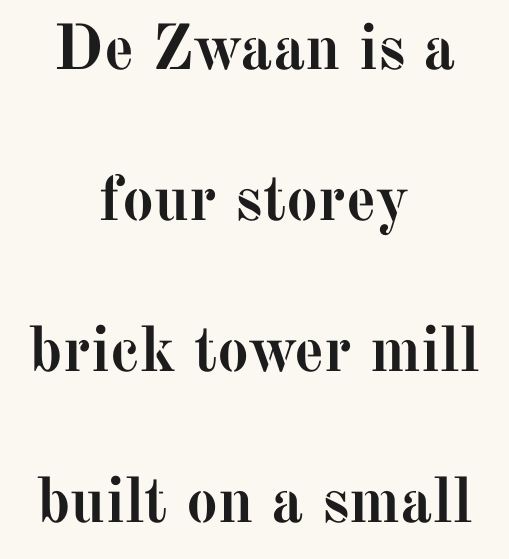
{"serif": "yes", "italic": "no", "bold": "yes", "weight": "semibold", "width": "normal", "stroke_contrast": "medium", "x_height": "medium", "monospaced": "no", "underline": "no", "align": "center", "line_spacing": "loose", "line_spacing_ratio": 2.36, "letter_spacing": "normal", "letter_spacing_em": 0.0, "glyph_px": 64}
